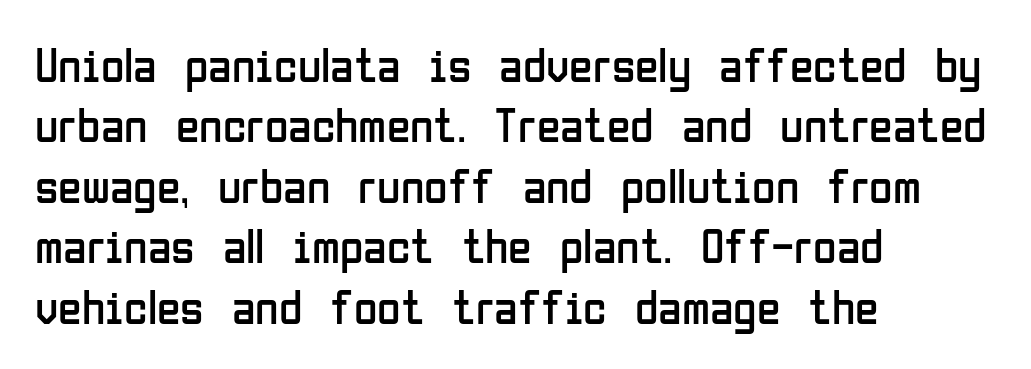
The image shows 48 px regular-weight, condensed sans-serif type, upright; set left-aligned, normal line spacing (1.26x), normal letter spacing, not underlined; low stroke contrast and a medium x-height.
